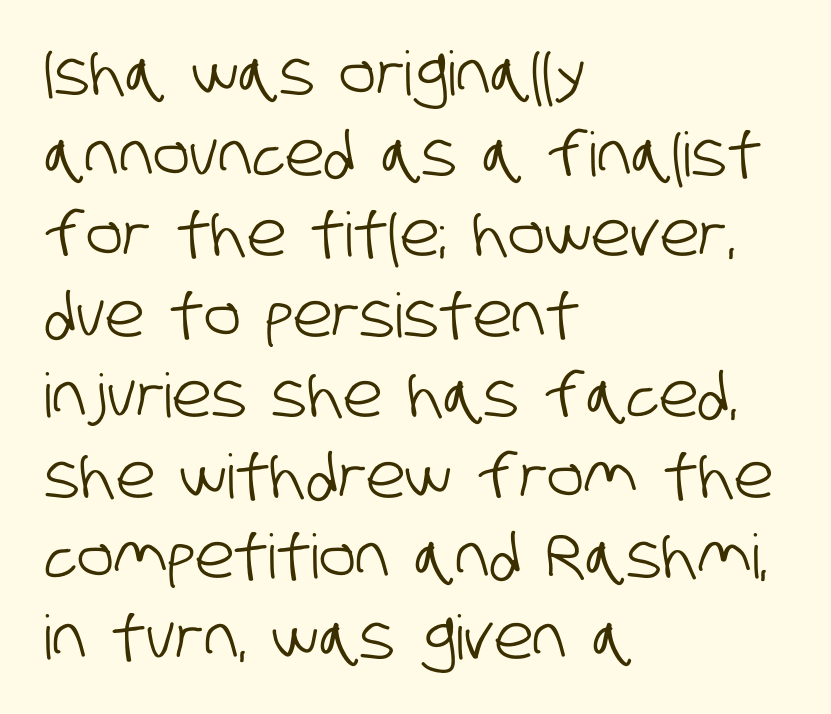
{"serif": "no", "width": "condensed", "stroke_contrast": "low", "x_height": "large", "monospaced": "no", "underline": "no", "align": "left", "line_spacing": "normal", "line_spacing_ratio": 1.32, "letter_spacing": "normal", "letter_spacing_em": 0.0, "glyph_px": 61}
